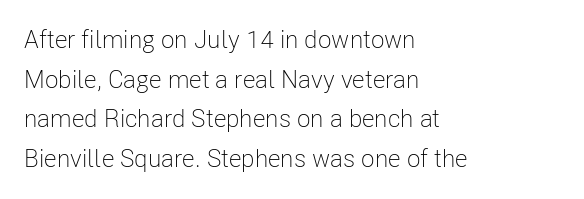
{"italic": "no", "bold": "no", "underline": "no", "align": "left", "line_spacing": "normal", "line_spacing_ratio": 1.59, "letter_spacing": "normal", "letter_spacing_em": 0.0, "glyph_px": 25}
